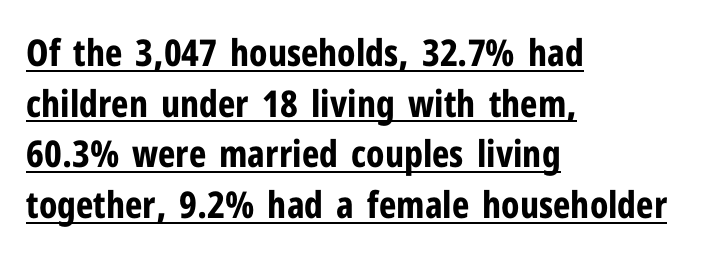
Tracking value appears to be zero — textbook default spacing. Tall strokes in this sample are plumb rather than angled. Every row of glyphs begins at an identical x-position on the left. Heft: maximum for text — a bold. Varying glyph widths throughout — classic text-font behaviour.
